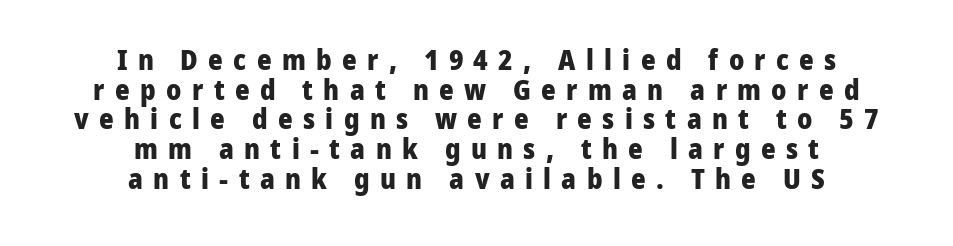
The passage shown is emphatically bold. The string is rendered with underlining switched off. Notice how descenders almost collide with the ascenders below — that's tight leading. The type sits square on the baseline with zero lean. Caption: expanded tracking, letters set apart.
